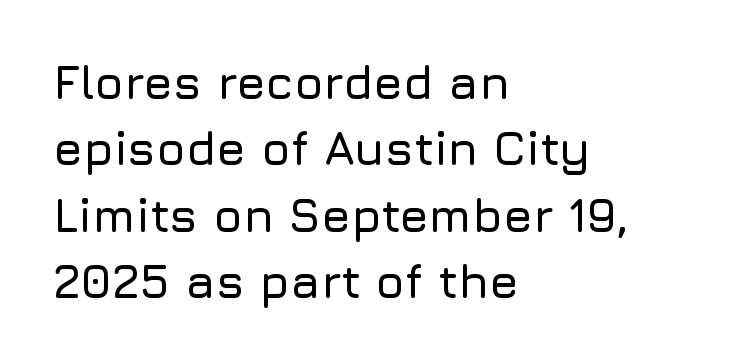
Q: Is the text italic (slanted)? A: No, it is upright.
Q: Is the typeface a serif or a sans-serif typeface? A: Sans-serif.
Q: Is the text underlined? A: No.
Q: How is the paragraph aligned? A: Left-aligned.
Q: Is the spacing between letters normal or unusually wide? A: Normal.
Q: Is the spacing between lines tight, normal or loose? A: Normal.
Q: Width (condensed, normal, or wide)? A: Normal.
Q: Stroke contrast? A: Low.
Q: x-height? A: Medium.
Q: Monospaced? A: No.
